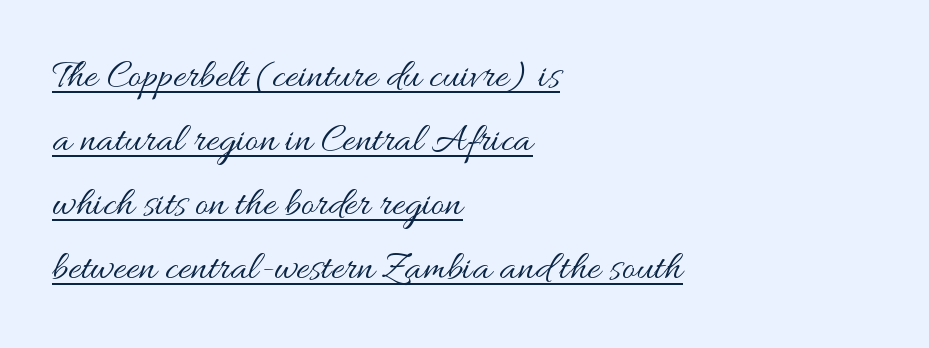
The image shows 41 px regular-weight, wide type; set left-aligned, normal line spacing (1.56x), normal letter spacing, underlined; medium stroke contrast and a small x-height.
